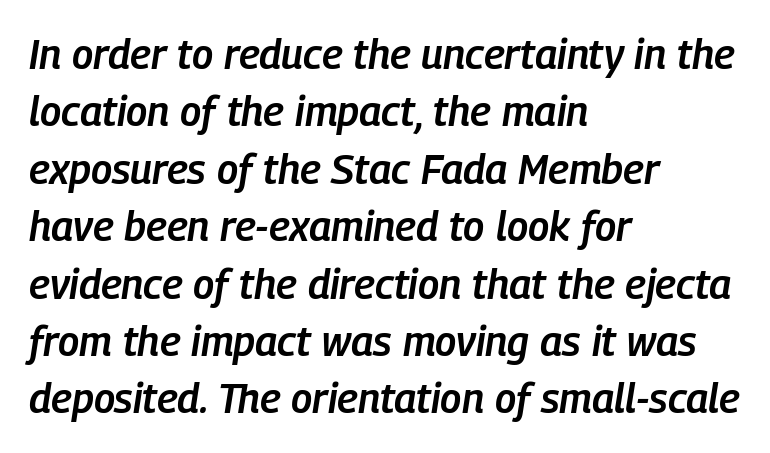
Q: Is the text bold? A: Semi-bold.
Q: Is the text italic (slanted)? A: Yes, it leans right by about 9 degrees.
Q: Is the text underlined? A: No.
Q: How is the paragraph aligned? A: Left-aligned.
Q: Is the spacing between letters normal or unusually wide? A: Normal.
Q: Is the spacing between lines tight, normal or loose? A: Normal.
Q: Width (condensed, normal, or wide)? A: Condensed.
Q: Stroke contrast? A: Low.
Q: x-height? A: Medium.
Q: Monospaced? A: No.
